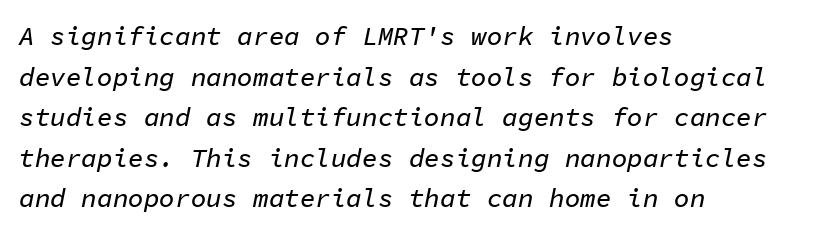
Quick note: underline off. A normal amount of white space separates one row of letters from the next. Spacing between characters is what you'd get straight out of the box. You can tell it's italic because the verticals aren't actually vertical.
